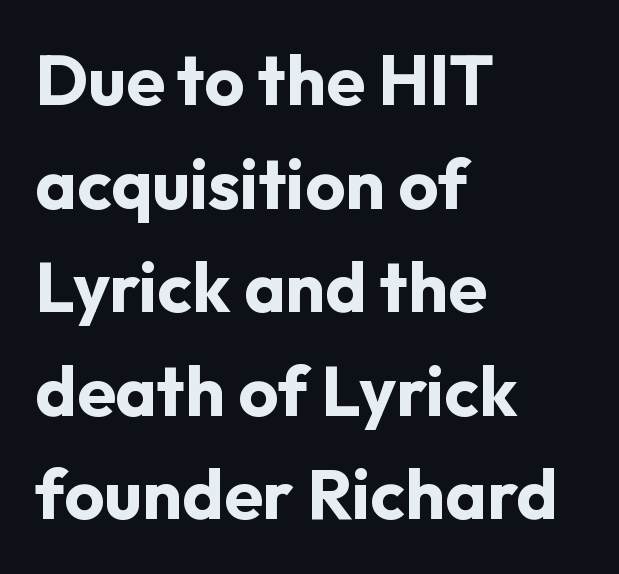
{"serif": "no", "italic": "no", "bold": "yes", "weight": "bold", "width": "normal", "stroke_contrast": "low", "x_height": "medium", "monospaced": "no", "underline": "no", "align": "left", "line_spacing": "normal", "line_spacing_ratio": 1.48, "letter_spacing": "normal", "letter_spacing_em": 0.0, "glyph_px": 70}
